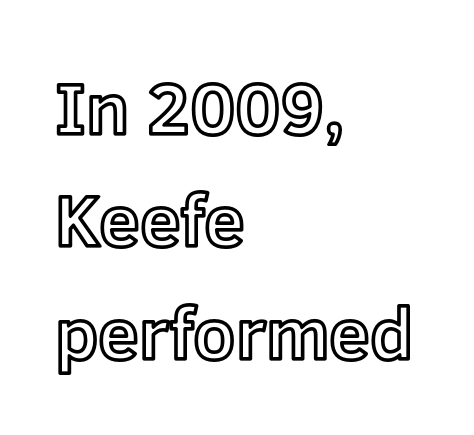
The image shows 73 px text type, upright; set left-aligned, normal line spacing (1.54x), normal letter spacing, not underlined; a medium x-height.
